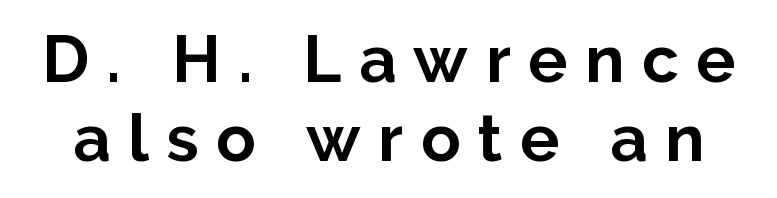
The image shows 65 px bold sans-serif type, upright; set line spacing 1.22x, unusually wide letter spacing (+0.27 em), not underlined; low stroke contrast and a medium x-height.
